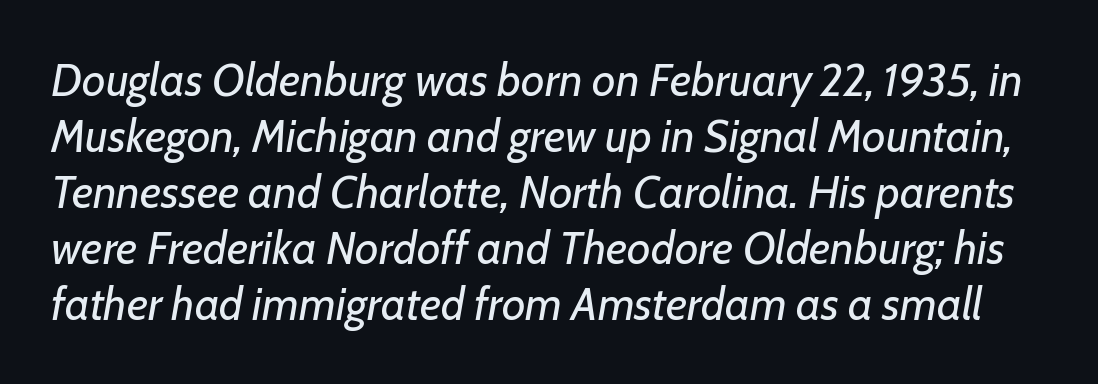
{"italic": "yes", "lean": "right", "slant_degrees": 7, "bold": "no", "weight": "regular", "width": "normal", "stroke_contrast": "low", "x_height": "medium", "monospaced": "no", "underline": "no", "line_spacing_ratio": 1.22, "letter_spacing": "normal", "letter_spacing_em": 0.0, "glyph_px": 46}
